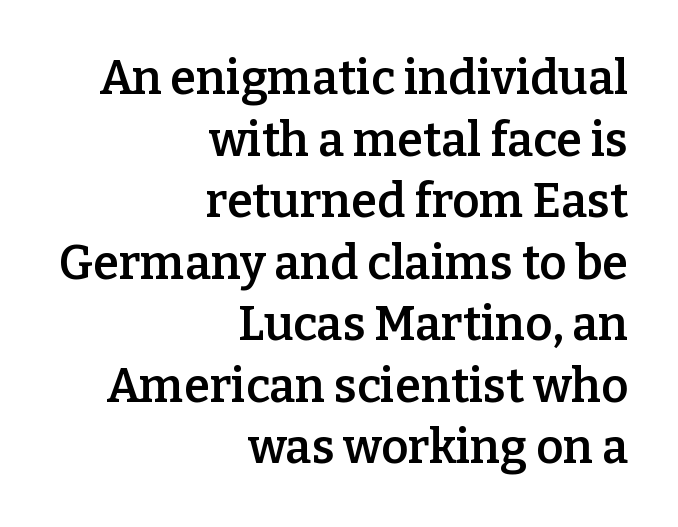
The image shows 47 px semibold serif type, upright; set right-aligned, normal line spacing (1.31x), normal letter spacing, not underlined; low stroke contrast and a medium x-height.
